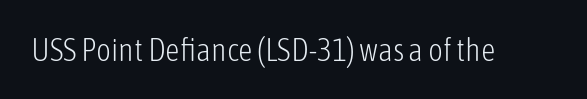
Q: Is the text bold? A: No.
Q: Is the text italic (slanted)? A: No, it is upright.
Q: Is the typeface a serif or a sans-serif typeface? A: Sans-serif.
Q: Is the text underlined? A: No.
Q: Is the spacing between letters normal or unusually wide? A: Normal.
Q: Width (condensed, normal, or wide)? A: Condensed.
Q: Stroke contrast? A: Low.
Q: x-height? A: Medium.
Q: Monospaced? A: No.
